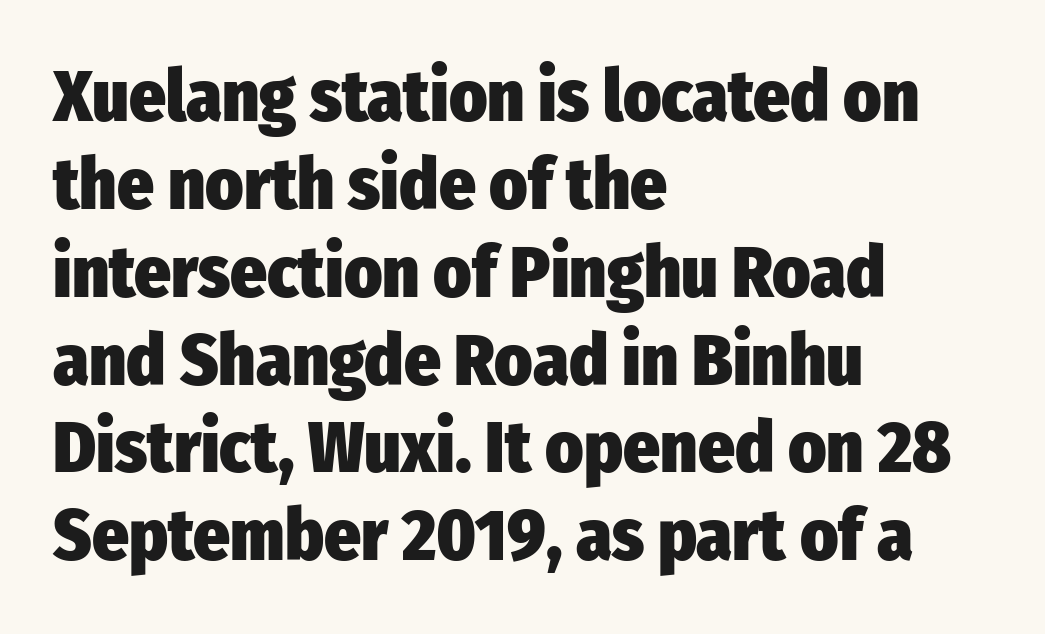
The image shows 72 px heavy, condensed sans-serif type, upright; set left-aligned, line spacing 1.22x, normal letter spacing, not underlined; low stroke contrast and a medium x-height.
